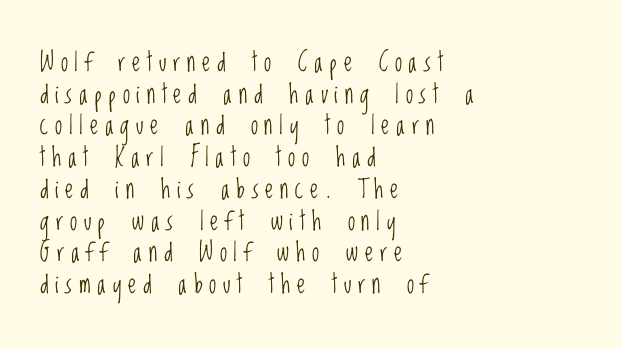
The passage shown has open, widely tracked lettering throughout. If you drew a line through each stem, it would be perfectly vertical. Think standard paragraph weight, or any step lighter than that. Which margin do the lines hug? The left one — the right edge is uneven. Lines of text with bare space underneath.
